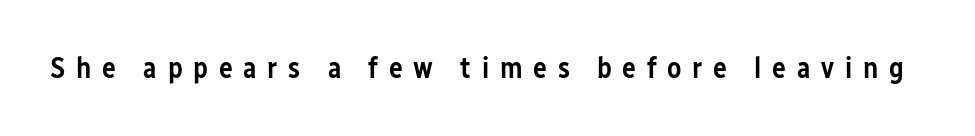
Q: Is the text bold? A: Semi-bold.
Q: Is the text italic (slanted)? A: No, it is upright.
Q: Is the typeface a serif or a sans-serif typeface? A: Sans-serif.
Q: Is the text underlined? A: No.
Q: Is the spacing between letters normal or unusually wide? A: Unusually wide.
Q: Width (condensed, normal, or wide)? A: Condensed.
Q: Stroke contrast? A: Low.
Q: x-height? A: Medium.
Q: Monospaced? A: No.
